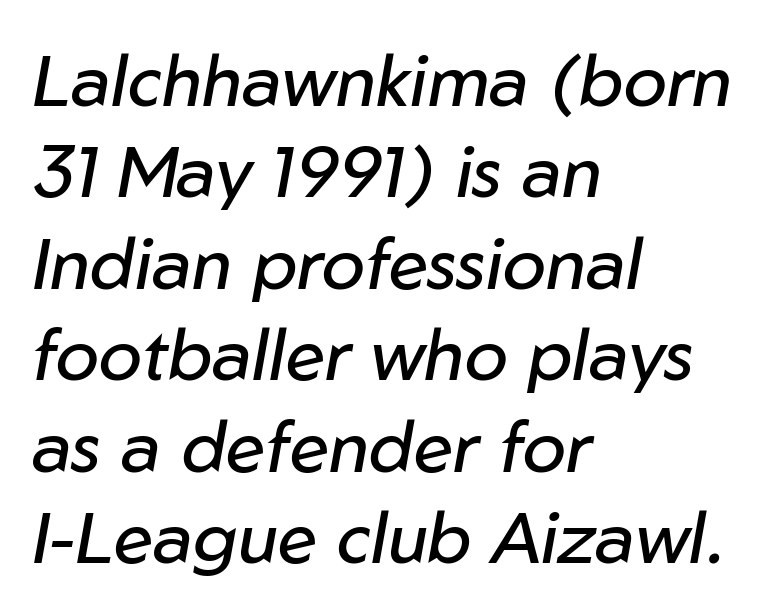
The image shows 72 px regular-weight type, italic (leaning right); set left-aligned, normal line spacing (1.27x), normal letter spacing, not underlined; low stroke contrast and a medium x-height.
